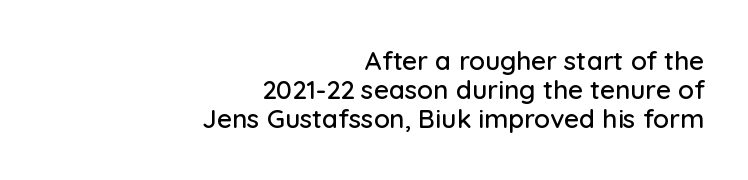
{"italic": "no", "underline": "no", "align": "right", "line_spacing": "tight", "line_spacing_ratio": 1.12, "letter_spacing": "normal", "letter_spacing_em": 0.0, "glyph_px": 26}
